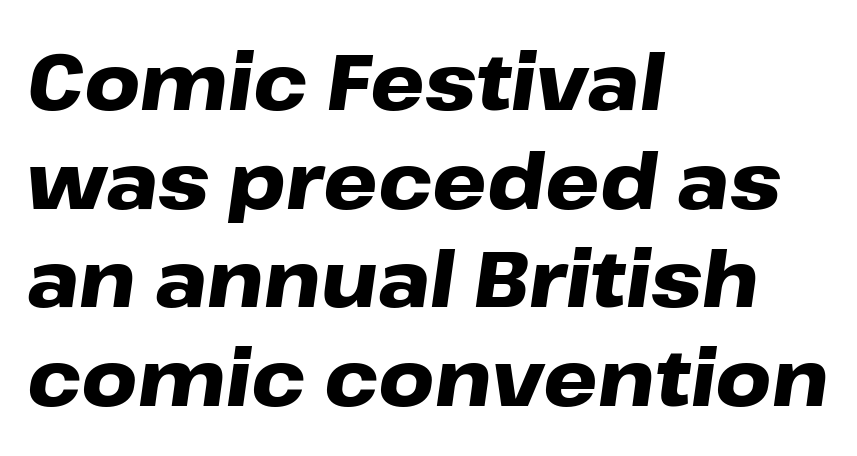
Weight: bold. Vertical spacing — default. Line beginnings align vertically; line endings do not. Proportional: the letters do not fall into vertical columns. Unmarked baselines from the first word to the last. Words appear dense and cohesive because spacing is normal.
